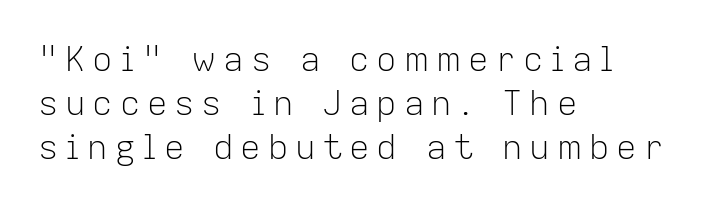
The image shows 34 px light sans-serif type, upright; set left-aligned, normal line spacing (1.3x), unusually wide letter spacing (+0.2 em), not underlined; low stroke contrast and a medium x-height.
